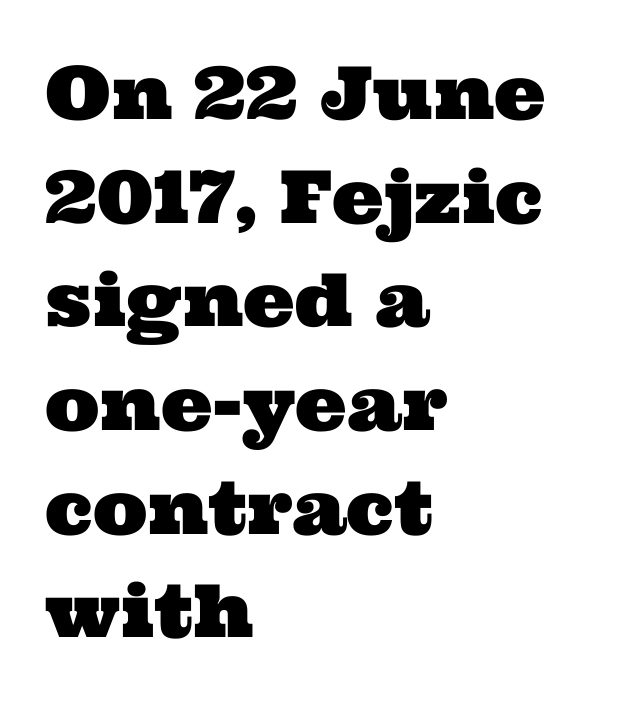
The image shows 73 px wide serif type; set left-aligned, normal line spacing (1.42x), normal letter spacing, not underlined; medium stroke contrast and a medium x-height.
